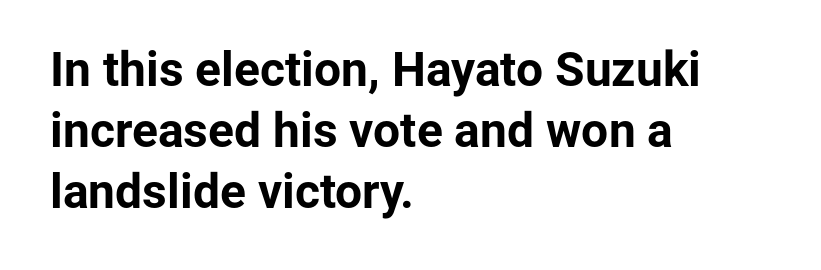
Standard letterfit; no display-style spreading of the glyphs. Heavy, bold letterforms. What kind of face is this? One without serifs — a sans. The lines sit at an ordinary, default distance from one another. The lines are quadded left.
